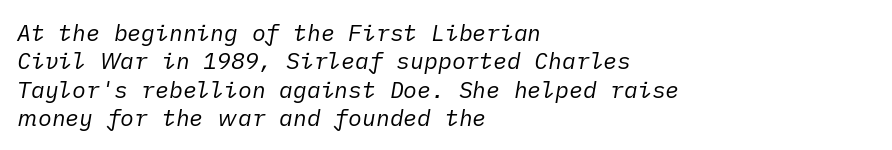
Q: Is the text bold? A: No.
Q: Is the text italic (slanted)? A: Yes, it leans right by about 10 degrees.
Q: Is the text underlined? A: No.
Q: How is the paragraph aligned? A: Left-aligned.
Q: Is the spacing between letters normal or unusually wide? A: Normal.
